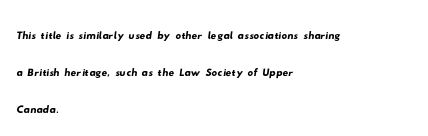
The image shows 28 px wide sans-serif type; set left-aligned, normal line spacing (1.33x), normal letter spacing, not underlined; low stroke contrast and a small x-height.
